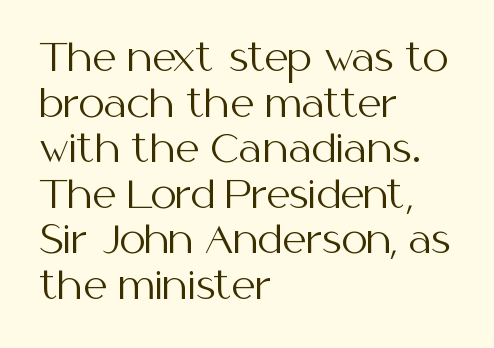
The image shows 37 px regular-weight sans-serif type, upright; set left-aligned, line spacing 1.23x, normal letter spacing, not underlined; medium stroke contrast and a medium x-height.
